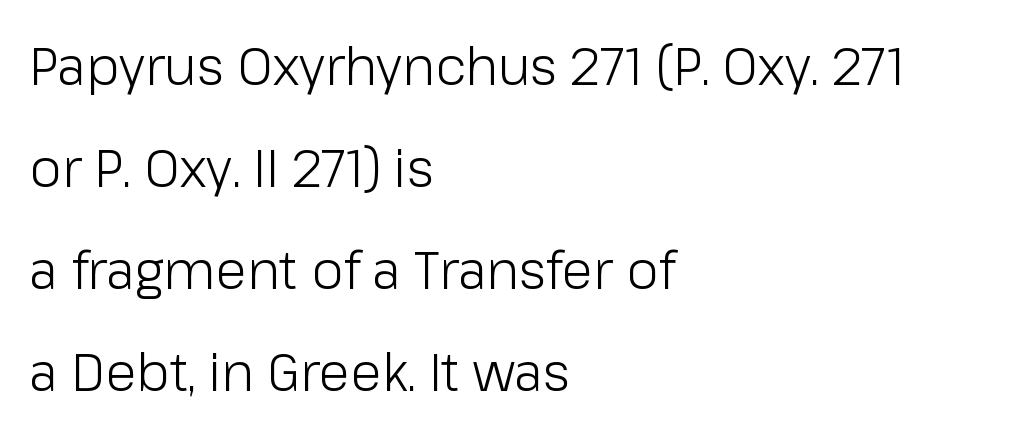
{"serif": "no", "italic": "no", "bold": "no", "weight": "light", "width": "normal", "stroke_contrast": "low", "x_height": "medium", "monospaced": "no", "underline": "no", "align": "left", "line_spacing": "loose", "line_spacing_ratio": 1.96, "letter_spacing": "normal", "letter_spacing_em": 0.0, "glyph_px": 52}
